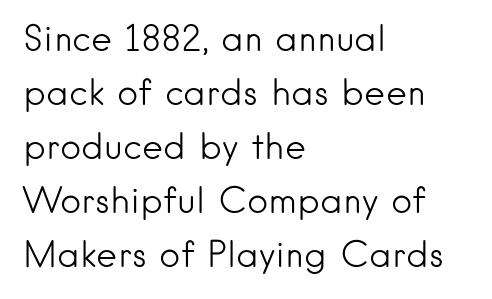
Q: Is the text bold? A: No.
Q: Is the text italic (slanted)? A: No, it is upright.
Q: Is the typeface a serif or a sans-serif typeface? A: Sans-serif.
Q: Is the text underlined? A: No.
Q: How is the paragraph aligned? A: Left-aligned.
Q: Is the spacing between letters normal or unusually wide? A: Normal.
Q: Is the spacing between lines tight, normal or loose? A: Normal.
Q: Width (condensed, normal, or wide)? A: Normal.
Q: Stroke contrast? A: Low.
Q: x-height? A: Small.
Q: Monospaced? A: No.
